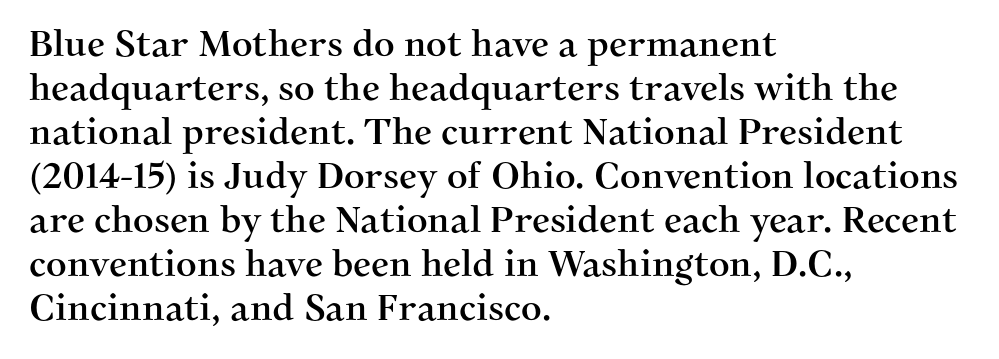
The image shows 36 px serif type, upright; set left-aligned, line spacing 1.22x, normal letter spacing, not underlined; medium stroke contrast and a medium x-height.
